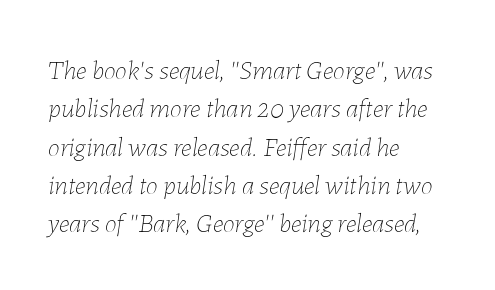
{"italic": "yes", "lean": "right", "slant_degrees": 7, "bold": "no", "underline": "no", "align": "left", "line_spacing": "normal", "line_spacing_ratio": 1.42, "letter_spacing": "normal", "letter_spacing_em": 0.0, "glyph_px": 27}
